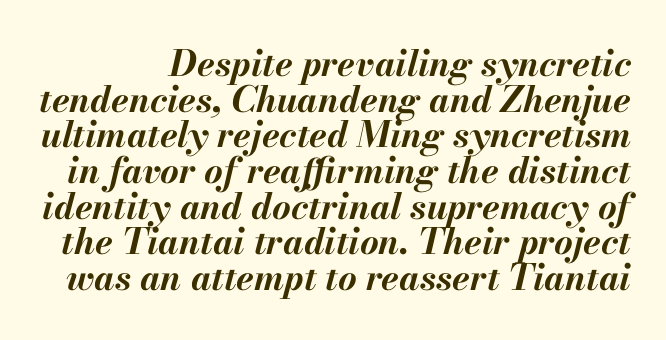
{"italic": "yes", "lean": "right", "slant_degrees": 13, "bold": "yes", "weight": "bold", "width": "normal", "stroke_contrast": "medium", "x_height": "small", "monospaced": "no", "underline": "no", "line_spacing": "tight", "line_spacing_ratio": 0.99, "letter_spacing": "normal", "letter_spacing_em": 0.0, "glyph_px": 36}
